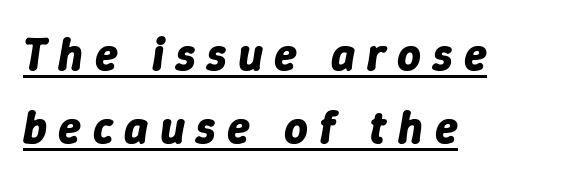
The image shows 46 px bold type, italic (leaning right); set left-aligned, normal line spacing (1.59x), unusually wide letter spacing (+0.25 em), underlined; low stroke contrast and a medium x-height.
